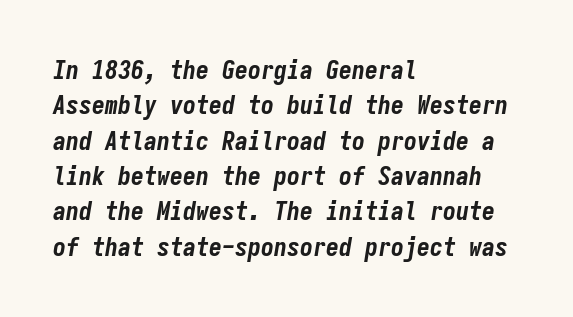
{"italic": "yes", "lean": "right", "slant_degrees": 9, "bold": "yes", "underline": "no", "align": "left", "line_spacing": "normal", "line_spacing_ratio": 1.36, "letter_spacing": "normal", "letter_spacing_em": 0.0, "glyph_px": 26}
